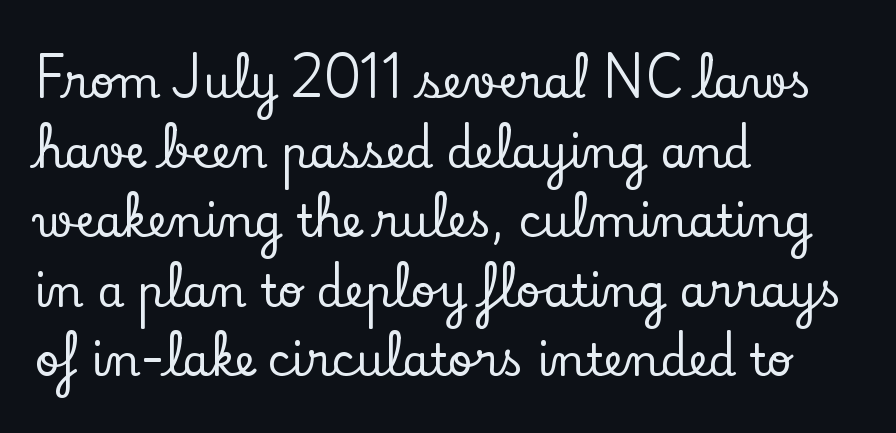
A typesetter would call this leading conventional body-copy spacing. Alignment: flush left. Do the letters lean? They stand straight. How are the letters spaced? Ordinarily, with no added tracking.
